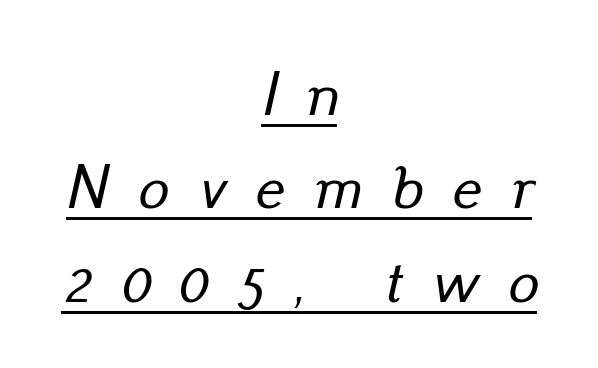
The image shows 61 px text type, italic (leaning right); set centered, normal line spacing (1.53x), unusually wide letter spacing (+0.49 em), underlined; low stroke contrast and a small x-height.
